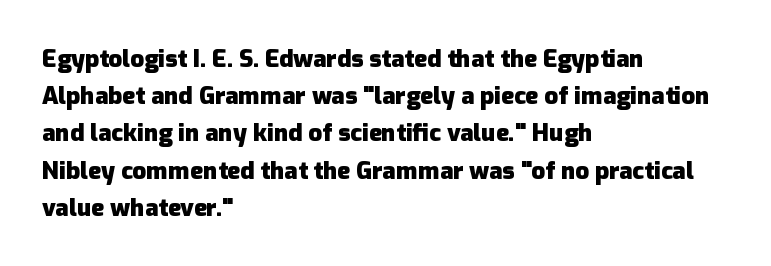
{"italic": "no", "bold": "yes", "underline": "no", "align": "left", "line_spacing": "normal", "line_spacing_ratio": 1.55, "letter_spacing": "normal", "letter_spacing_em": 0.0, "glyph_px": 24}
